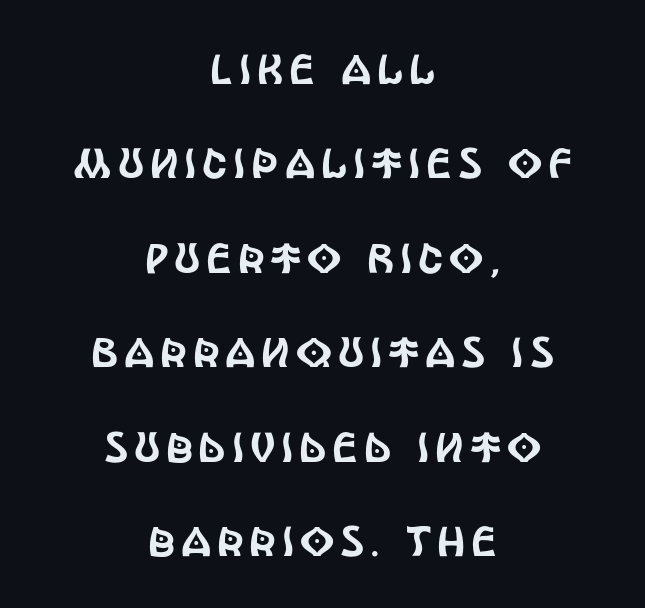
The image shows 42 px condensed sans-serif type, upright; set centered, loose line spacing (2.25x), not underlined; a large x-height.
